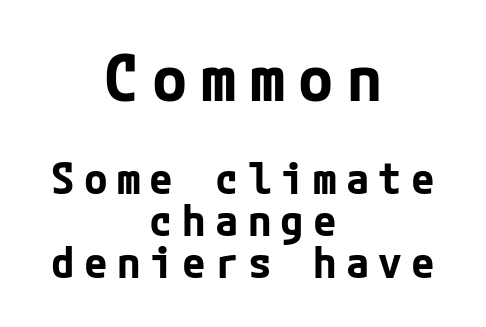
The image shows 64 px bold sans-serif type, upright; set centered, tight line spacing (0.98x), unusually wide letter spacing (+0.21 em), not underlined; the first (top) block is 1.49x larger; low stroke contrast and a medium x-height.
